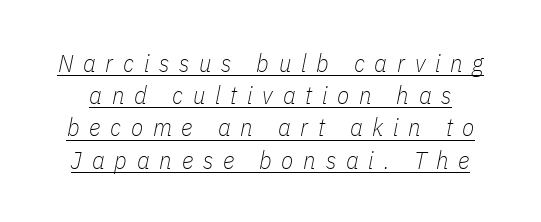
Q: Is the text bold? A: No.
Q: Is the text italic (slanted)? A: Yes, it leans right by about 11 degrees.
Q: Is the text underlined? A: Yes.
Q: Is the spacing between letters normal or unusually wide? A: Unusually wide.
Q: Is the spacing between lines tight, normal or loose? A: Normal.
